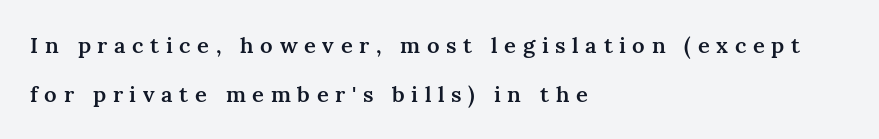
The font is running at a semibold setting, under full bold. Does the lettering tilt? It doesn't — this is upright. These lines stack with their left ends in a neat column. Descender tails drop into unmarked territory. Leading is clearly above the norm, producing a sparse column. Caption: expanded tracking, letters set apart.
